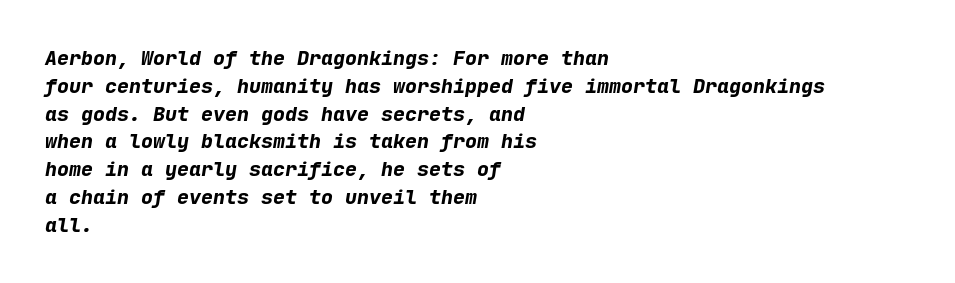
Teacher's note: observe the even left margin — that is flush-left alignment. The glyphs have the mass of a bold cut. In terms of posture, this sample is oblique. Horizontal bands of white between lines are of average thickness. Tracking here is standard; glyphs follow each other at the usual distance. The strip under each line holds only bare page.
